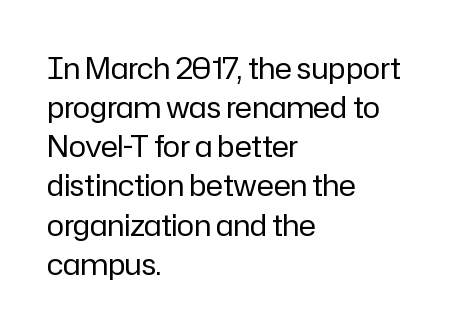
{"serif": "no", "italic": "no", "bold": "no", "weight": "regular", "width": "normal", "stroke_contrast": "low", "x_height": "medium", "monospaced": "no", "underline": "no", "align": "left", "line_spacing": "normal", "line_spacing_ratio": 1.35, "letter_spacing": "normal", "letter_spacing_em": 0.0, "glyph_px": 29}
